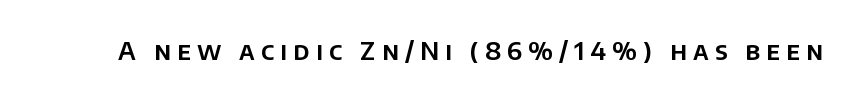
The image shows 25 px text type, upright; set unusually wide letter spacing (+0.24 em), not underlined.
